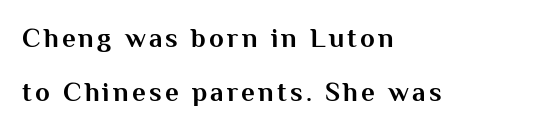
Q: Is the text bold? A: Yes.
Q: Is the text italic (slanted)? A: No, it is upright.
Q: Is the text underlined? A: No.
Q: How is the paragraph aligned? A: Left-aligned.
Q: Is the spacing between lines tight, normal or loose? A: Loose.
